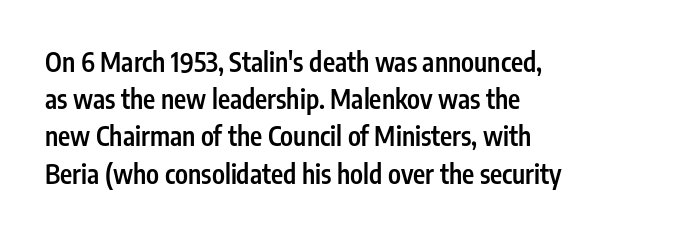
Q: Is the text bold? A: Semi-bold.
Q: Is the text italic (slanted)? A: No, it is upright.
Q: Is the text underlined? A: No.
Q: How is the paragraph aligned? A: Left-aligned.
Q: Is the spacing between letters normal or unusually wide? A: Normal.
Q: Is the spacing between lines tight, normal or loose? A: Normal.
